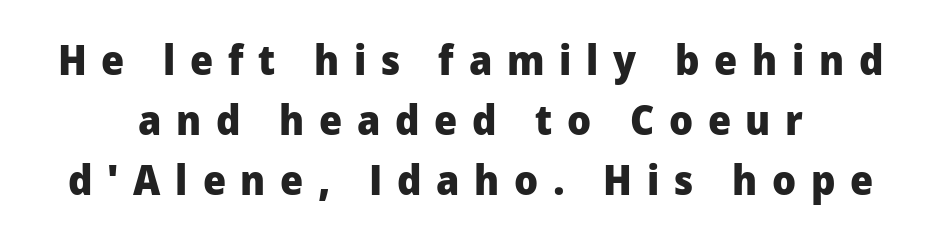
Q: Is the text bold? A: Yes.
Q: Is the text italic (slanted)? A: No, it is upright.
Q: Is the typeface a serif or a sans-serif typeface? A: Sans-serif.
Q: Is the text underlined? A: No.
Q: How is the paragraph aligned? A: Centered.
Q: Is the spacing between letters normal or unusually wide? A: Unusually wide.
Q: Is the spacing between lines tight, normal or loose? A: Normal.
Q: Width (condensed, normal, or wide)? A: Normal.
Q: Stroke contrast? A: Low.
Q: x-height? A: Medium.
Q: Monospaced? A: No.
